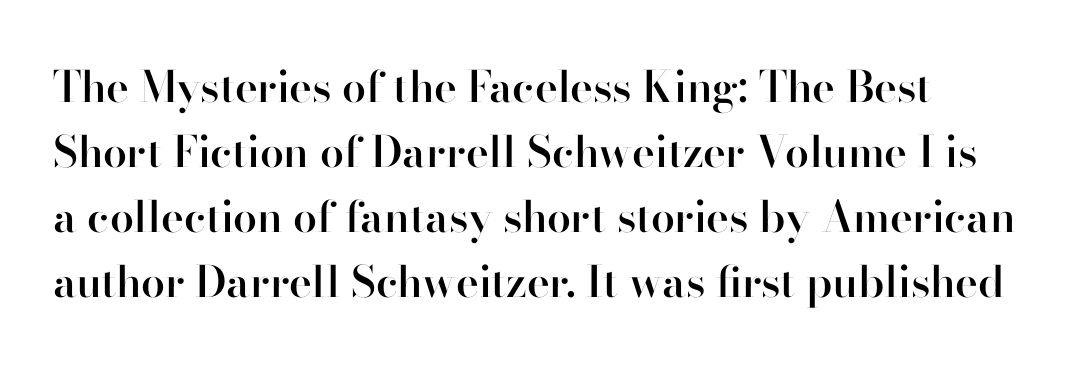
{"serif": "no", "italic": "no", "bold": "semi", "weight": "semibold", "width": "normal", "stroke_contrast": "high", "x_height": "small", "monospaced": "no", "underline": "no", "line_spacing": "normal", "line_spacing_ratio": 1.51, "letter_spacing": "normal", "letter_spacing_em": 0.0, "glyph_px": 43}
